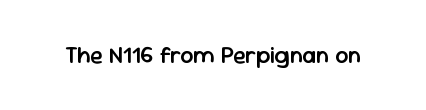
The image shows 23 px text type, upright; set normal letter spacing, not underlined.
